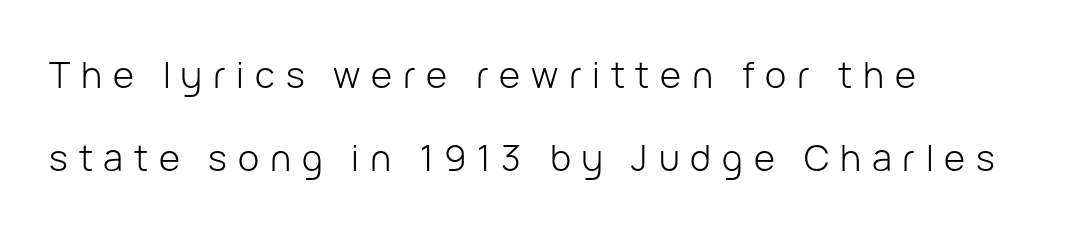
Q: Is the text bold? A: No.
Q: Is the text italic (slanted)? A: No, it is upright.
Q: Is the typeface a serif or a sans-serif typeface? A: Sans-serif.
Q: Is the text underlined? A: No.
Q: How is the paragraph aligned? A: Left-aligned.
Q: Is the spacing between letters normal or unusually wide? A: Unusually wide.
Q: Is the spacing between lines tight, normal or loose? A: Loose.
Q: Width (condensed, normal, or wide)? A: Normal.
Q: Stroke contrast? A: Low.
Q: x-height? A: Medium.
Q: Monospaced? A: No.
